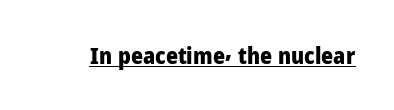
The image shows 23 px bold type, upright; set normal letter spacing, underlined.
